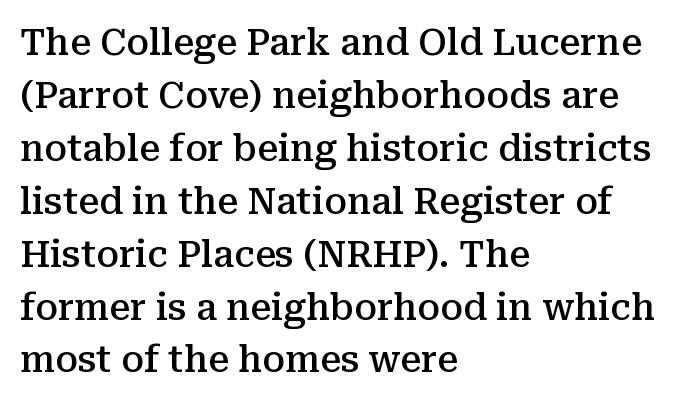
What weight is shown? A semibold, between regular and bold. The specimen reads as upright at a glance. The specimen omits any rule beneath the text block's lines. The passage shown is typeset with a serif family. Casual observation: everything's shoved over to the left. Do the characters align in a grid? No, the font is proportional.
